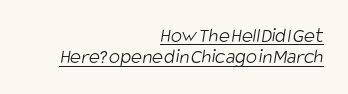
{"bold": "no", "underline": "yes", "align": "right", "line_spacing": "tight", "line_spacing_ratio": 1.02, "letter_spacing": "normal", "letter_spacing_em": 0.0, "glyph_px": 21}
